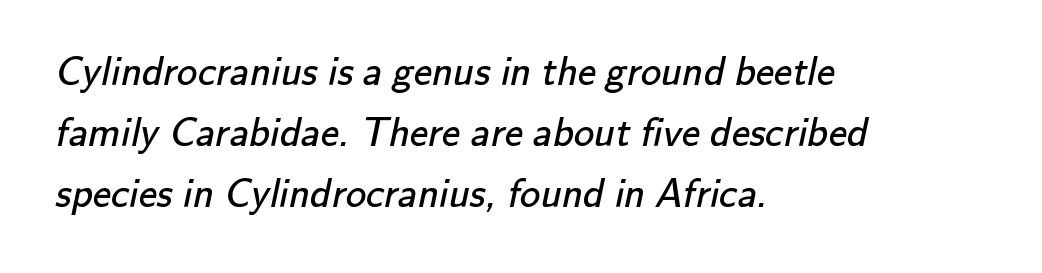
The image shows 41 px regular-weight sans-serif type; set left-aligned, normal line spacing (1.49x), normal letter spacing, not underlined; low stroke contrast and a small x-height.
